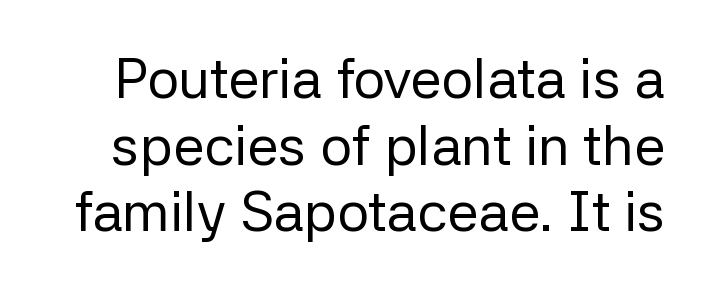
Q: Is the text bold? A: No.
Q: Is the text italic (slanted)? A: No, it is upright.
Q: Is the typeface a serif or a sans-serif typeface? A: Sans-serif.
Q: Is the text underlined? A: No.
Q: Is the spacing between letters normal or unusually wide? A: Normal.
Q: Width (condensed, normal, or wide)? A: Normal.
Q: Stroke contrast? A: Low.
Q: x-height? A: Medium.
Q: Monospaced? A: No.
